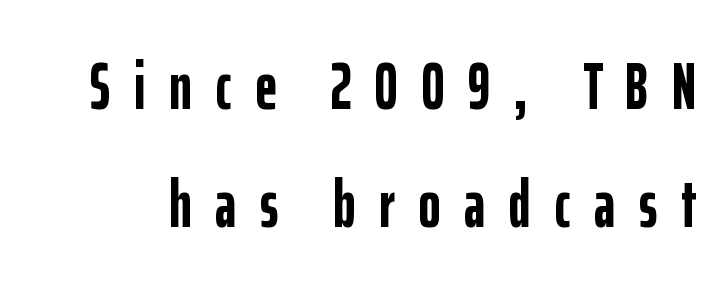
Q: Is the text bold? A: Yes.
Q: Is the text italic (slanted)? A: No, it is upright.
Q: Is the typeface a serif or a sans-serif typeface? A: Sans-serif.
Q: Is the text underlined? A: No.
Q: Is the spacing between letters normal or unusually wide? A: Unusually wide.
Q: Width (condensed, normal, or wide)? A: Condensed.
Q: Stroke contrast? A: Low.
Q: x-height? A: Medium.
Q: Monospaced? A: No.
